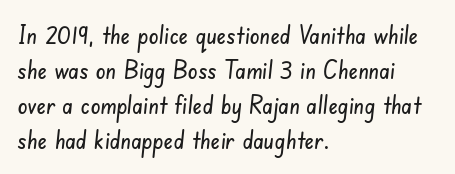
{"underline": "no", "align": "left", "line_spacing": "normal", "line_spacing_ratio": 1.4, "letter_spacing": "normal", "letter_spacing_em": 0.0, "glyph_px": 25}
